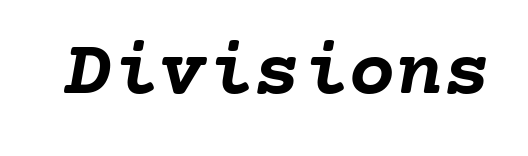
The image shows 79 px semibold type, monospaced; set normal letter spacing, not underlined; low stroke contrast and a medium x-height.
